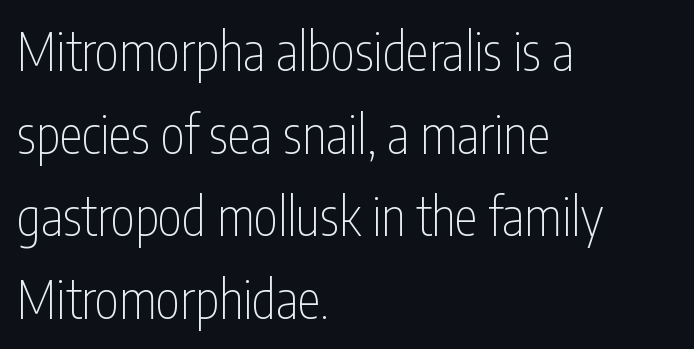
Between one letter and the next there's only the usual sliver of space. Does the copy run flush right? No — it runs flush left. A normal amount of white space separates one row of letters from the next. The words here are not underlined.
